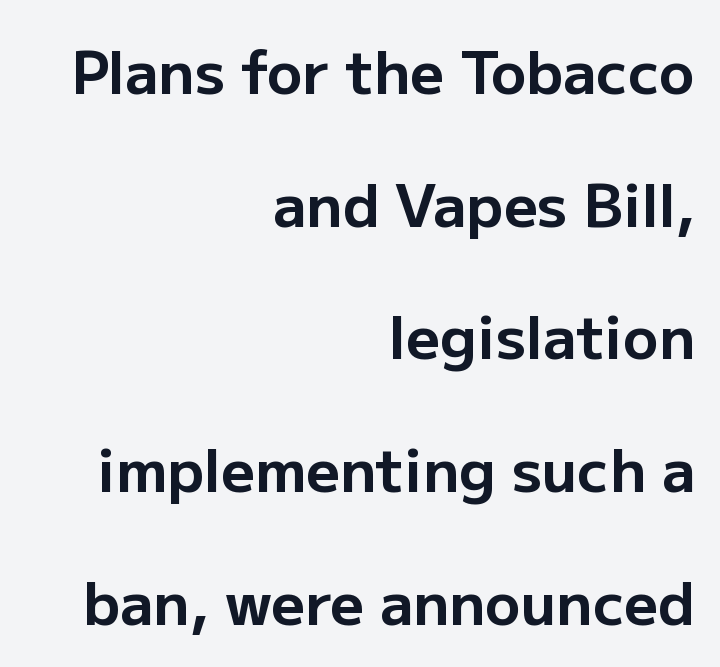
The image shows 59 px bold sans-serif type, upright; set right-aligned, loose line spacing (2.25x), normal letter spacing, not underlined; low stroke contrast and a medium x-height.
